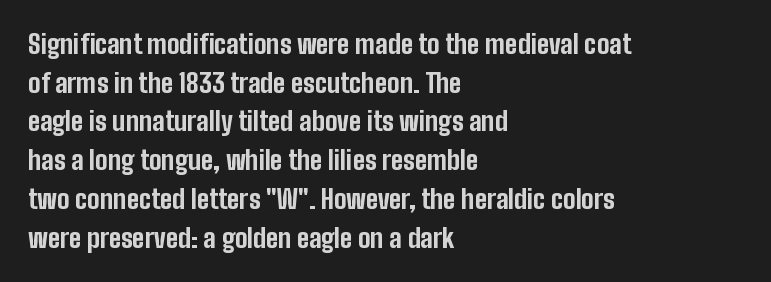
Q: Is the text bold? A: Yes.
Q: Is the text italic (slanted)? A: No, it is upright.
Q: Is the text underlined? A: No.
Q: How is the paragraph aligned? A: Left-aligned.
Q: Is the spacing between letters normal or unusually wide? A: Normal.
Q: Is the spacing between lines tight, normal or loose? A: Normal.
